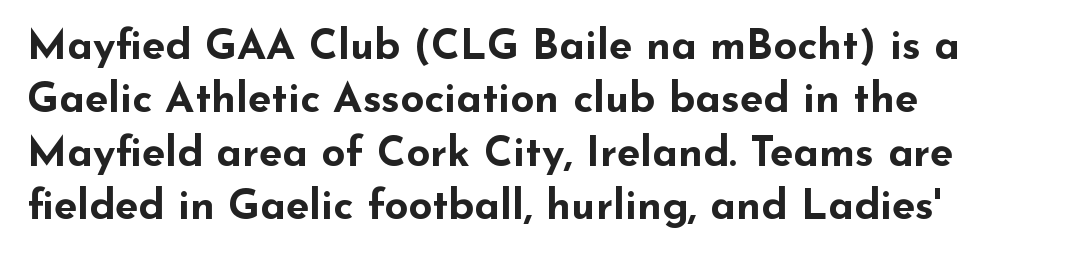
The image shows 42 px bold, wide sans-serif type, upright; set left-aligned, normal line spacing (1.27x), normal letter spacing, not underlined; low stroke contrast and a small x-height.
